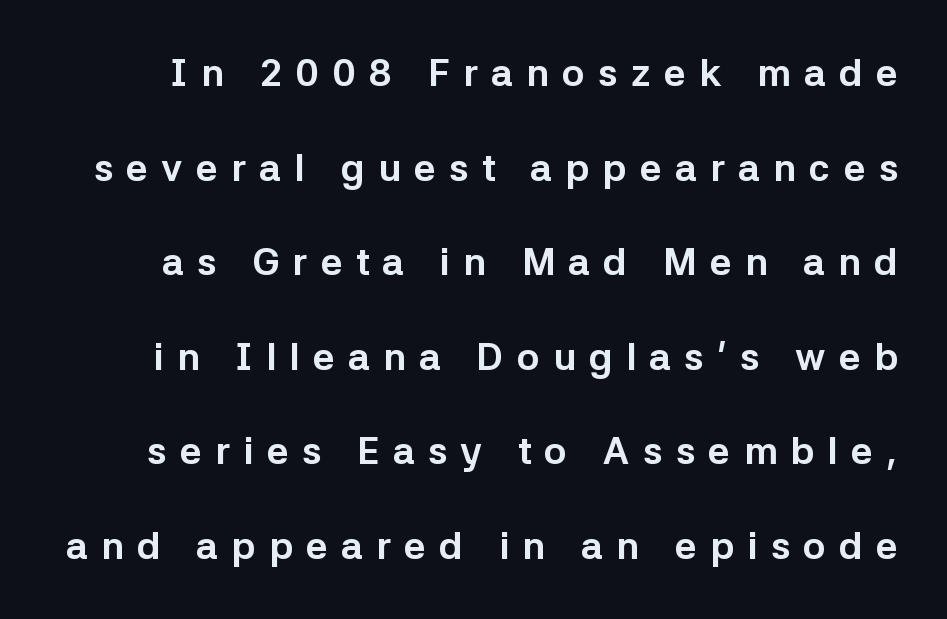
{"serif": "no", "italic": "no", "bold": "yes", "weight": "bold", "width": "normal", "stroke_contrast": "low", "x_height": "medium", "monospaced": "no", "underline": "no", "line_spacing": "loose", "line_spacing_ratio": 2.49, "letter_spacing": "wide", "letter_spacing_em": 0.35, "glyph_px": 38}
